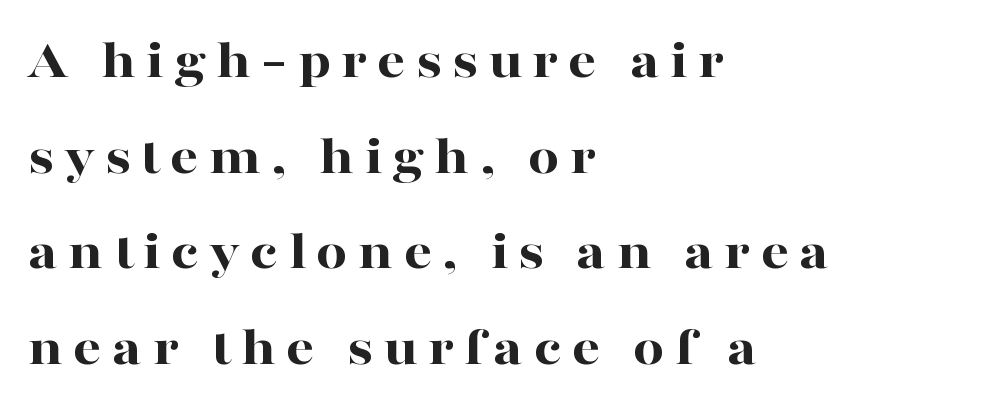
Heavy, bold letterforms. A clean baseline with only descenders dipping below it. Serifs: yes, visible at the terminals of the letterforms. Horizontally, the lines are justified to the leading edge only.
